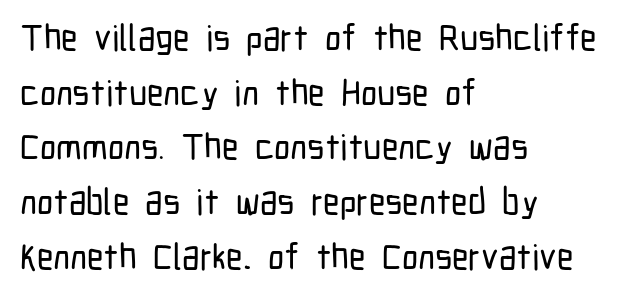
One-word summary of the alignment: left. Compared with typical paragraphs, the rows here are spaced about the same. In terms of letterform style, serifs are entirely absent. The letters sit at their default tracking, neither squeezed nor spread. Note the varied advance widths — an 'i' is clearly narrower than an 'm'.
